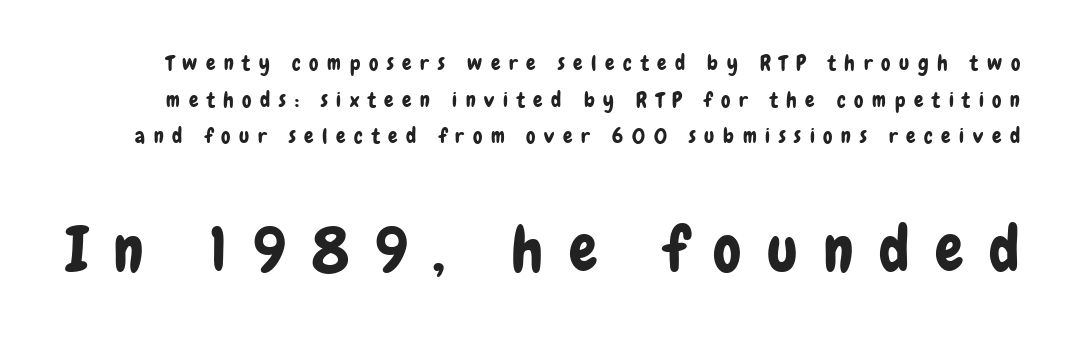
The image shows 63 px condensed sans-serif type, upright; set line spacing 1.74x, unusually wide letter spacing (+0.41 em), not underlined; the second (bottom) block is 3.0x larger; low stroke contrast and a medium x-height.
